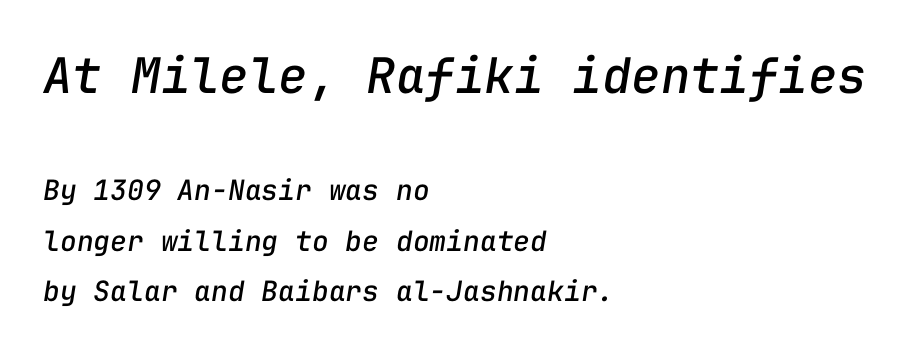
Q: Is the text italic (slanted)? A: Yes, it leans right by about 9 degrees.
Q: Is the text underlined? A: No.
Q: How is the paragraph aligned? A: Left-aligned.
Q: Is the spacing between letters normal or unusually wide? A: Normal.
Q: Which block of text is set in a larger size, the first (top) or the second (bottom)? A: The first (top) one.
Q: Width (condensed, normal, or wide)? A: Normal.
Q: Stroke contrast? A: Low.
Q: x-height? A: Medium.
Q: Monospaced? A: Yes.
